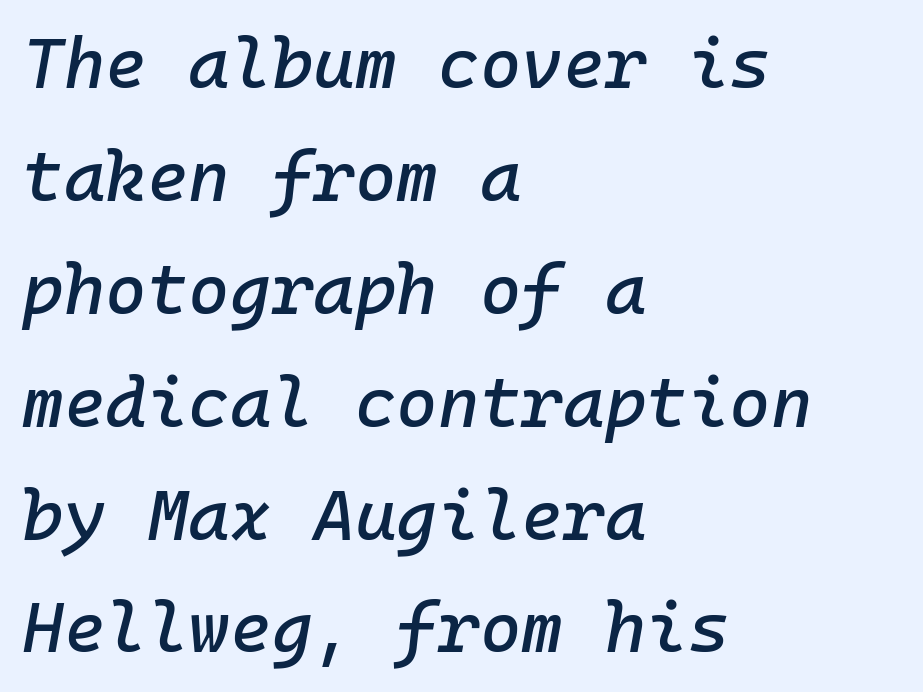
Q: Is the text italic (slanted)? A: Yes, it leans right by about 10 degrees.
Q: Is the text underlined? A: No.
Q: How is the paragraph aligned? A: Left-aligned.
Q: Is the spacing between letters normal or unusually wide? A: Normal.
Q: Is the spacing between lines tight, normal or loose? A: Normal.
Q: Width (condensed, normal, or wide)? A: Normal.
Q: Stroke contrast? A: Low.
Q: x-height? A: Medium.
Q: Monospaced? A: Yes.
